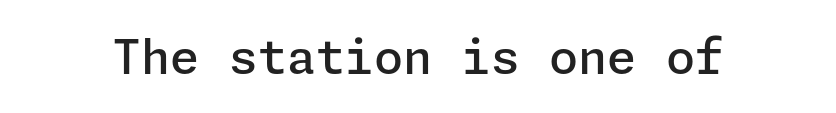
The image shows 47 px semibold sans-serif type, upright; set normal letter spacing, not underlined; low stroke contrast and a medium x-height.
